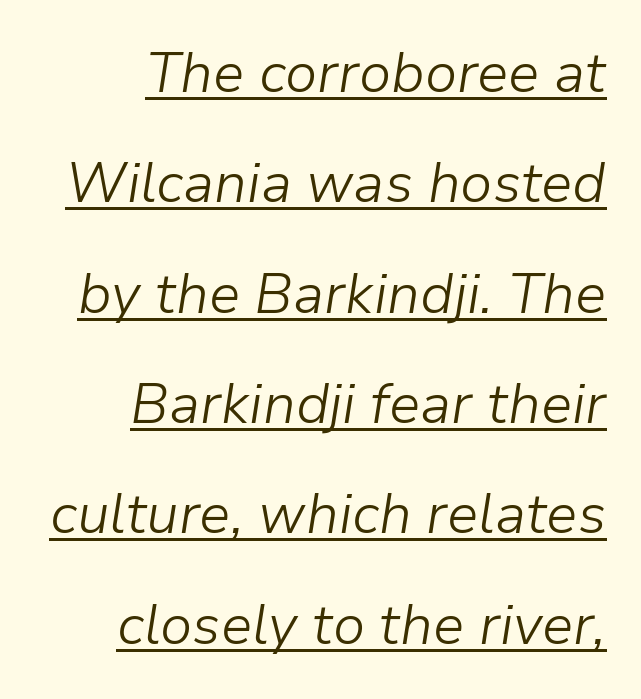
Is there much room between lines? Yes — plenty of vertical air separates them. Leftover space on each line is placed entirely before the opening word. Tall strokes in this sample are angled rather than plumb. Decoration check: the copy is underlined. Observe the ordinary spacing: letters are neighbours, not strangers.
